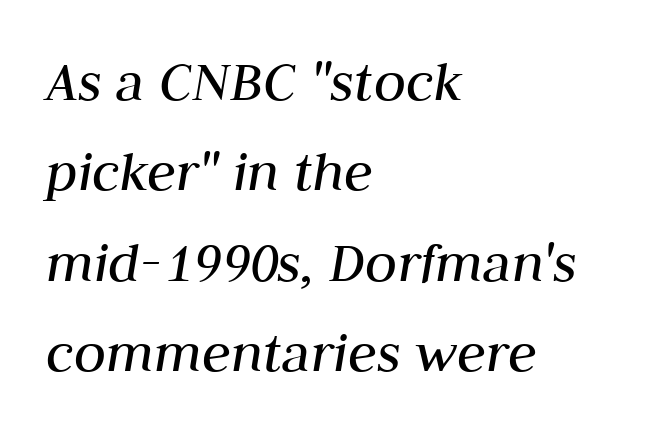
{"italic": "yes", "lean": "right", "slant_degrees": 10, "bold": "no", "weight": "regular", "width": "normal", "stroke_contrast": "medium", "x_height": "medium", "monospaced": "no", "underline": "no", "align": "left", "line_spacing": "normal", "line_spacing_ratio": 1.53, "letter_spacing": "normal", "letter_spacing_em": 0.0, "glyph_px": 59}
